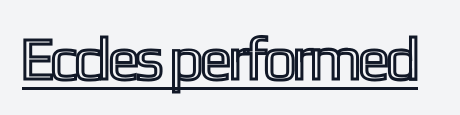
Q: Is the text italic (slanted)? A: No, it is upright.
Q: Is the text underlined? A: Yes.
Q: Is the spacing between letters normal or unusually wide? A: Normal.
Q: Width (condensed, normal, or wide)? A: Condensed.
Q: x-height? A: Medium.
Q: Monospaced? A: No.
